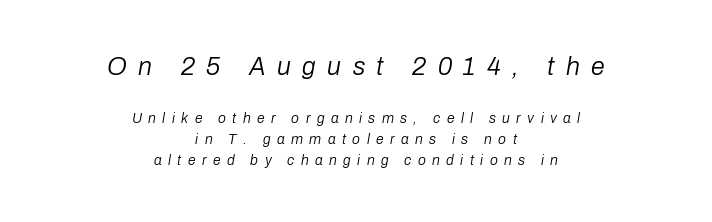
The image shows 25 px text type, italic (leaning right); set centered, normal line spacing (1.5x), unusually wide letter spacing (+0.46 em), not underlined; the first (top) block is 1.79x larger.
